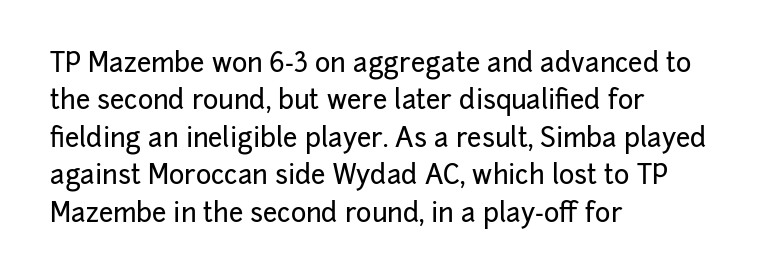
A typesetter would call this zero additional tracking. The string is rendered with underlining switched off. Reading down the block, your eye returns to a fixed left position each line. The lines sit at an ordinary, default distance from one another.
